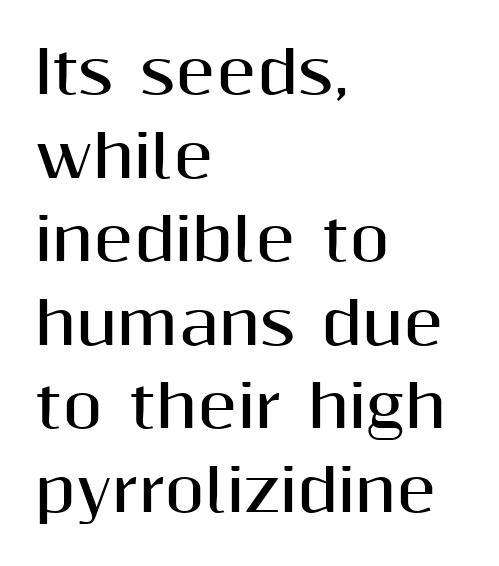
The tracking reads as untouched default to a designer's eye. Does the lettering tilt? It doesn't — this is upright. The font family rendered here belongs to the sans-serif group. You could not count columns in this text — the font is proportionally spaced.
